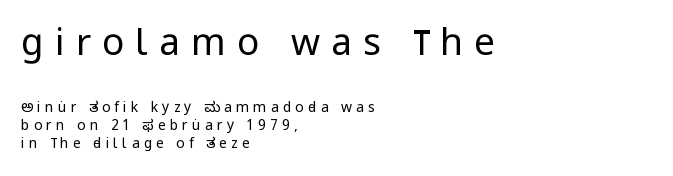
Q: Is the text bold? A: No.
Q: Is the text italic (slanted)? A: No, it is upright.
Q: Is the typeface a serif or a sans-serif typeface? A: Sans-serif.
Q: Is the text underlined? A: No.
Q: How is the paragraph aligned? A: Left-aligned.
Q: Is the spacing between letters normal or unusually wide? A: Unusually wide.
Q: Is the spacing between lines tight, normal or loose? A: Normal.
Q: Which block of text is set in a larger size, the first (top) or the second (bottom)? A: The first (top) one.
Q: Width (condensed, normal, or wide)? A: Condensed.
Q: Stroke contrast? A: Low.
Q: x-height? A: Large.
Q: Monospaced? A: No.
